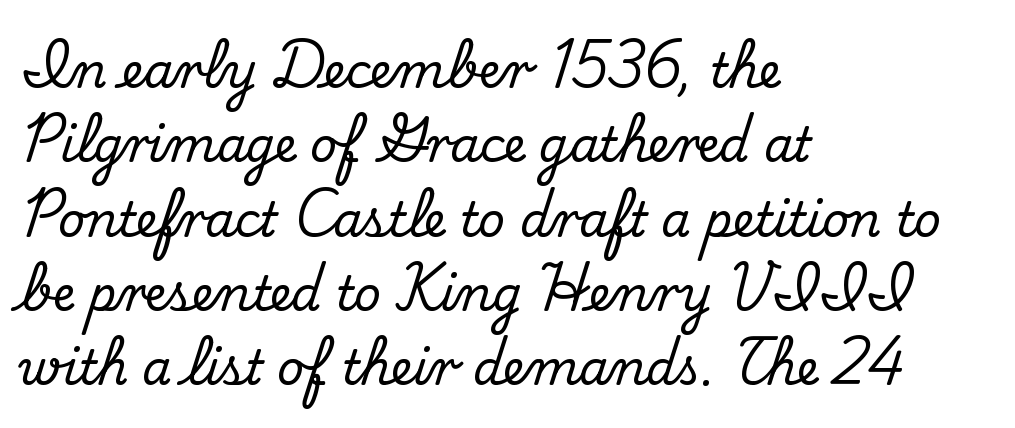
The image shows 47 px serif type; set left-aligned, normal line spacing (1.58x), normal letter spacing, not underlined; medium stroke contrast and a small x-height.
